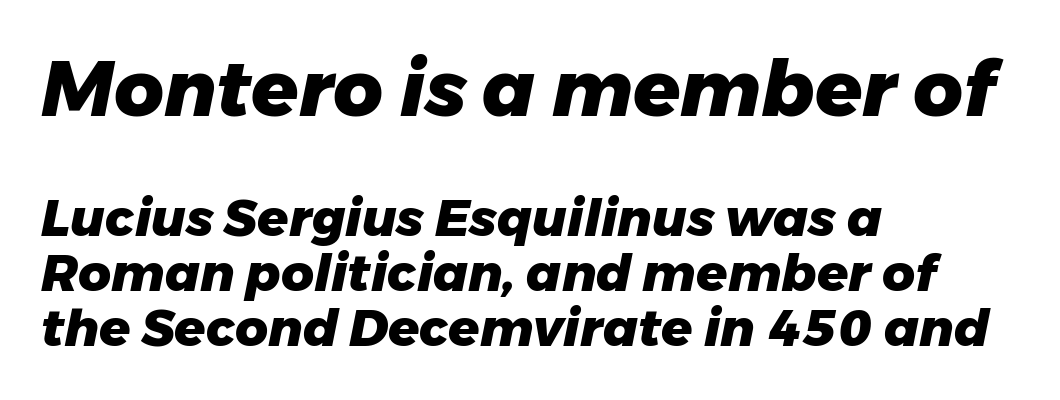
Here the glyphs are tracked normally, forming tight word shapes. Very little white space separates one row of letters from the next. The compositor pushed each line to the left boundary. The font's italic variant was chosen for this text. Type without underlining. Size contrast runs from large at the top to small at the bottom.
